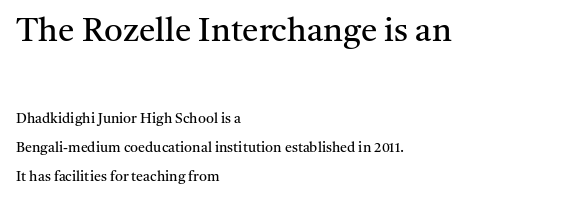
{"serif": "yes", "italic": "no", "bold": "no", "weight": "regular", "width": "normal", "stroke_contrast": "medium", "x_height": "medium", "monospaced": "no", "underline": "no", "align": "left", "line_spacing": "loose", "line_spacing_ratio": 2.1, "letter_spacing": "normal", "letter_spacing_em": 0.0, "larger_block": "first", "size_ratio": 2.36, "glyph_px": 33}
